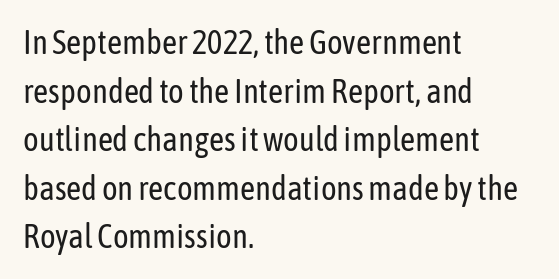
Q: Is the text bold? A: No.
Q: Is the text italic (slanted)? A: No, it is upright.
Q: Is the typeface a serif or a sans-serif typeface? A: Sans-serif.
Q: Is the text underlined? A: No.
Q: How is the paragraph aligned? A: Left-aligned.
Q: Is the spacing between letters normal or unusually wide? A: Normal.
Q: Is the spacing between lines tight, normal or loose? A: Normal.
Q: Width (condensed, normal, or wide)? A: Condensed.
Q: Stroke contrast? A: Low.
Q: x-height? A: Medium.
Q: Monospaced? A: No.
